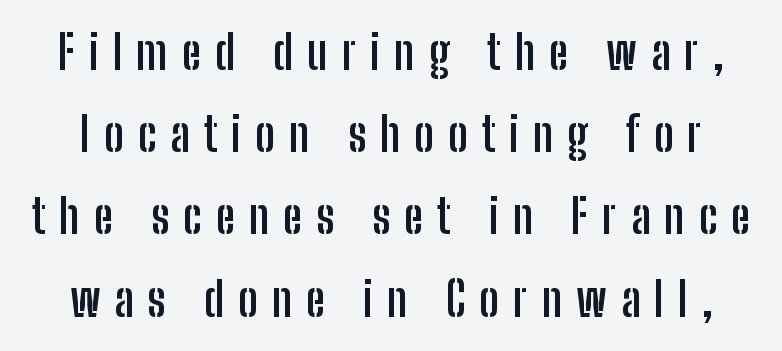
Compared with an ordinary text face, these strokes are far heavier — a full bold. The designer went with a sans here, leaving each stem footless. Underline: absent. Letter spacing: wide.
